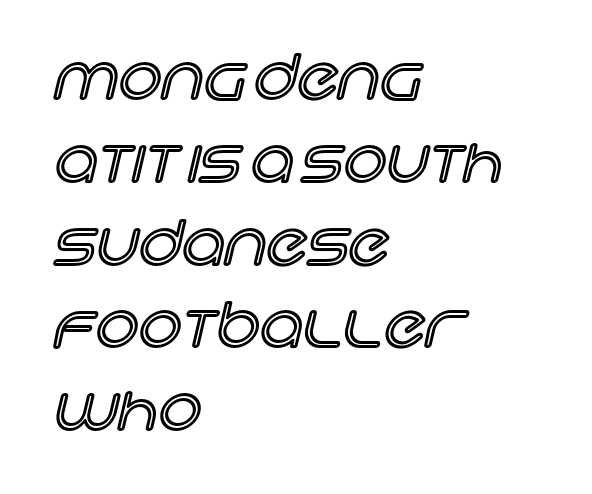
Character widths vary here, with narrow letters taking less room than wide ones. Evenly set lines give the paragraph a standard silhouette. Unmarked baselines from the first word to the last. Letter spacing: default.
